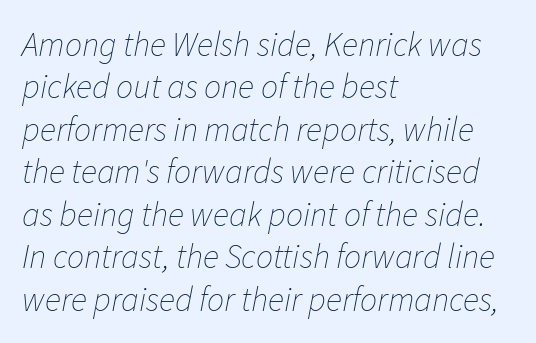
Q: Is the text bold? A: No.
Q: Is the text italic (slanted)? A: Yes, it leans right by about 11 degrees.
Q: Is the text underlined? A: No.
Q: How is the paragraph aligned? A: Left-aligned.
Q: Is the spacing between letters normal or unusually wide? A: Normal.
Q: Is the spacing between lines tight, normal or loose? A: Normal.
Q: Width (condensed, normal, or wide)? A: Normal.
Q: Stroke contrast? A: Low.
Q: x-height? A: Medium.
Q: Monospaced? A: No.
